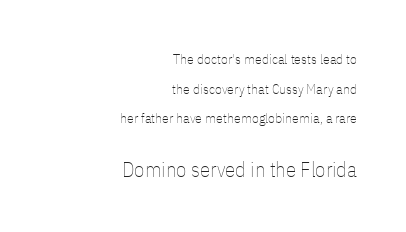
The image shows 21 px text type, upright; set right-aligned, loose line spacing (2.12x), normal letter spacing, not underlined; the second (bottom) block is 1.5x larger.
